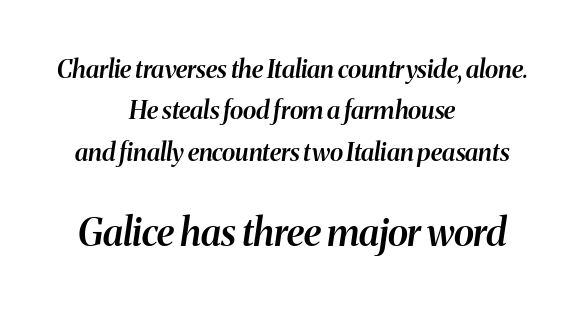
Compare the two chunks: the lower has the greater cap height. A somewhat darkened texture: the type is semibold rather than bold. Is there much room between lines? A standard amount, neither cramped nor airy. Is the letter spacing exaggerated? No — it looks like the ordinary default.
